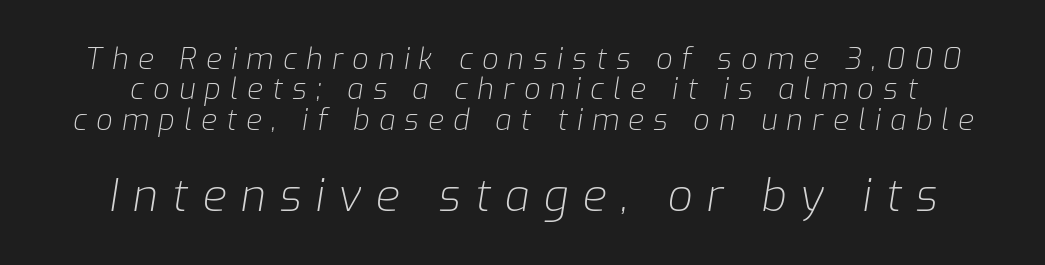
Is this a fixed-width face? No — the glyphs have proportional, varying widths. An italicized treatment has been applied to the whole sample. Each row of text sits above clean, open space. Rows of type sit shoulder to shoulder in the vertical direction. Stem width sits at or under what a default text font uses.
